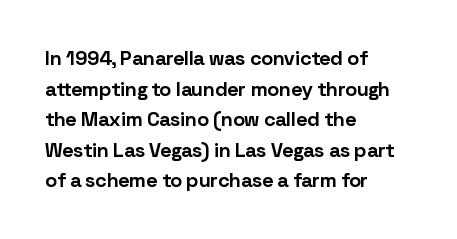
The image shows 20 px bold type, upright; set left-aligned, normal line spacing (1.53x), normal letter spacing, not underlined.
